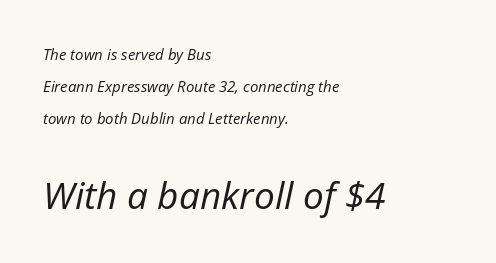
The image shows 37 px regular-weight type, italic (leaning right); set left-aligned, loose line spacing (2.14x), normal letter spacing, not underlined; the second (bottom) block is 2.47x larger; low stroke contrast and a medium x-height.
